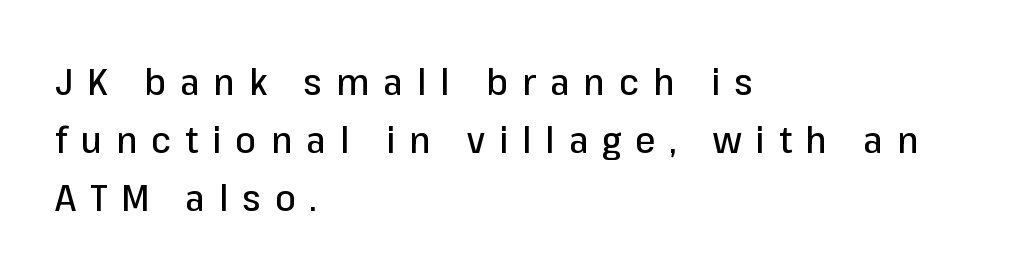
Q: Is the text italic (slanted)? A: No, it is upright.
Q: Is the typeface a serif or a sans-serif typeface? A: Sans-serif.
Q: Is the text underlined? A: No.
Q: How is the paragraph aligned? A: Left-aligned.
Q: Is the spacing between letters normal or unusually wide? A: Unusually wide.
Q: Is the spacing between lines tight, normal or loose? A: Normal.
Q: Width (condensed, normal, or wide)? A: Normal.
Q: Stroke contrast? A: Low.
Q: x-height? A: Medium.
Q: Monospaced? A: No.
